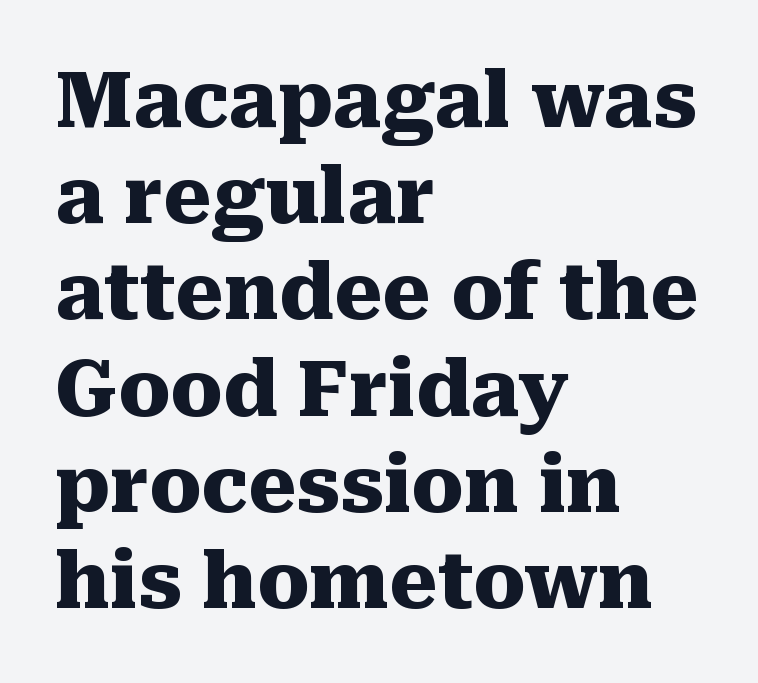
{"serif": "yes", "italic": "no", "bold": "yes", "weight": "heavy", "width": "normal", "stroke_contrast": "medium", "x_height": "medium", "monospaced": "no", "underline": "no", "align": "left", "line_spacing": "normal", "line_spacing_ratio": 1.25, "letter_spacing": "normal", "letter_spacing_em": 0.0, "glyph_px": 77}
